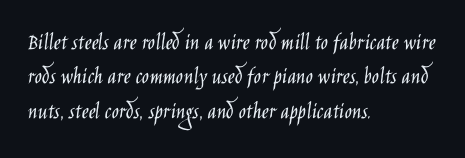
{"bold": "no", "underline": "no", "align": "left", "line_spacing": "normal", "line_spacing_ratio": 1.43, "letter_spacing": "normal", "letter_spacing_em": 0.0, "glyph_px": 24}
